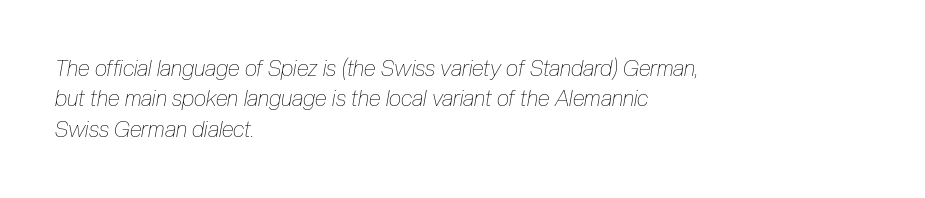
No chunkiness to these letters — they're not bold. Notice how the passage keeps a crisp vertical edge on the left only. Does the lettering tilt? It does — this is italic. Students, observe: this is what conventionally led text looks like. Here the glyphs are tracked normally, forming tight word shapes.
